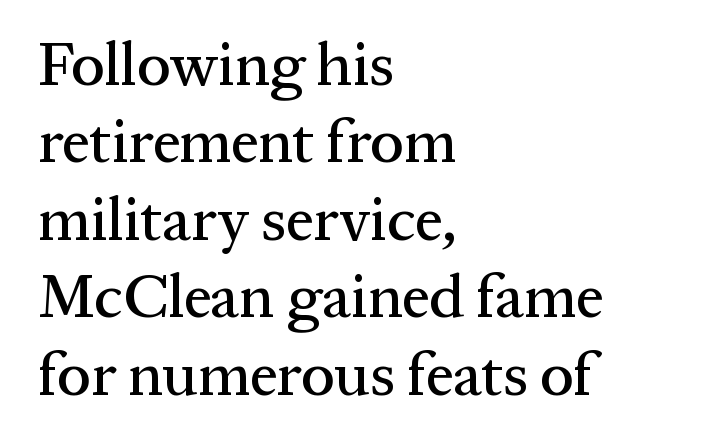
In terms of leading, this rendering sits right in the middle. In CSS terms this would be text-align: left. The letters advance in unequal steps, a hallmark of proportional type. Clear beneath every line of the passage.
